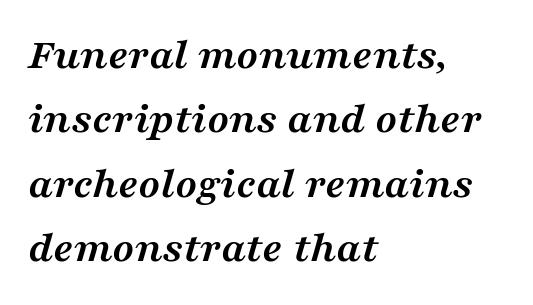
{"serif": "yes", "italic": "yes", "lean": "right", "slant_degrees": 16, "bold": "yes", "weight": "semibold", "width": "wide", "stroke_contrast": "medium", "x_height": "medium", "monospaced": "no", "underline": "no", "align": "left", "line_spacing": "normal", "line_spacing_ratio": 1.43, "letter_spacing": "normal", "letter_spacing_em": 0.0, "glyph_px": 45}
